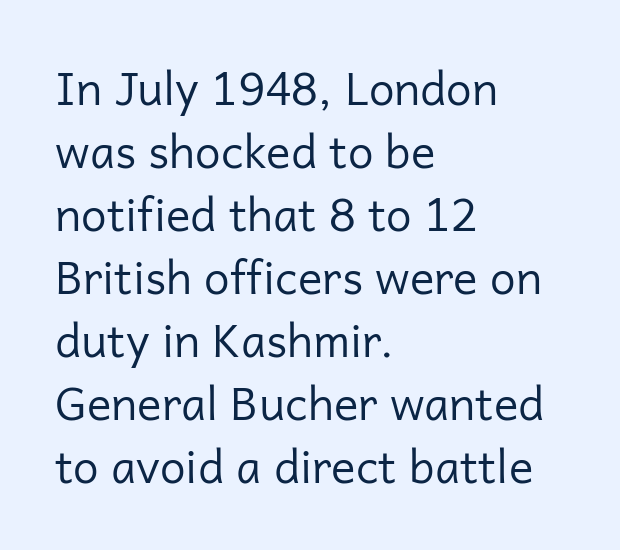
The image shows 46 px regular-weight sans-serif type, upright; set left-aligned, normal line spacing (1.37x), normal letter spacing, not underlined; low stroke contrast and a medium x-height.
